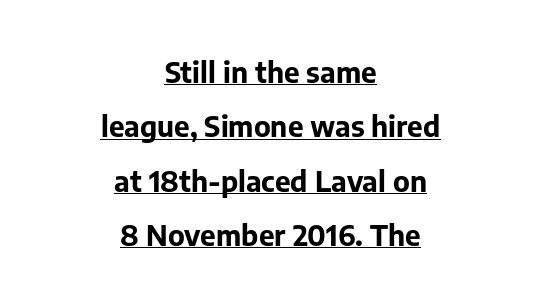
The letters advance in unequal steps, a hallmark of proportional type. Loosely led — the rows are spread out. Emphasis is given by a line drawn under the lettering. The line texture is even and compact thanks to regular tracking. Regarding serifs, this sample does without them. Which margin do the lines hug? Neither — every line sits in the middle.
